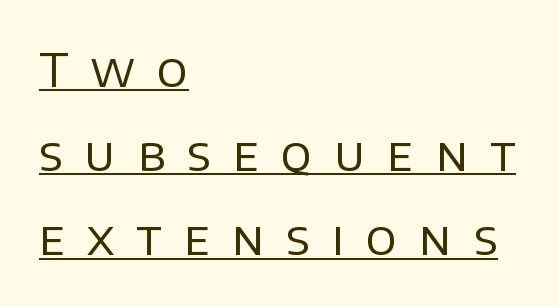
Q: Is the text bold? A: No.
Q: Is the text italic (slanted)? A: No, it is upright.
Q: Is the typeface a serif or a sans-serif typeface? A: Sans-serif.
Q: Is the text underlined? A: Yes.
Q: How is the paragraph aligned? A: Left-aligned.
Q: Is the spacing between letters normal or unusually wide? A: Unusually wide.
Q: Width (condensed, normal, or wide)? A: Normal.
Q: Stroke contrast? A: Low.
Q: x-height? A: Large.
Q: Monospaced? A: No.
